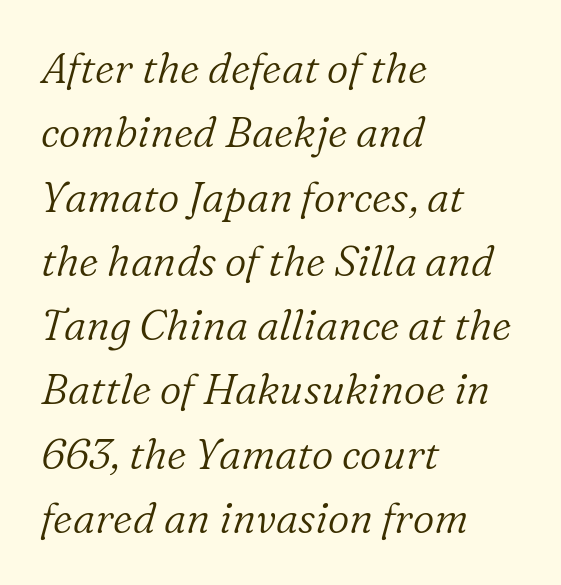
Q: Is the text bold? A: No.
Q: Is the text italic (slanted)? A: Yes, it leans right by about 16 degrees.
Q: Is the typeface a serif or a sans-serif typeface? A: Serif.
Q: Is the text underlined? A: No.
Q: How is the paragraph aligned? A: Left-aligned.
Q: Is the spacing between letters normal or unusually wide? A: Normal.
Q: Is the spacing between lines tight, normal or loose? A: Normal.
Q: Width (condensed, normal, or wide)? A: Normal.
Q: Stroke contrast? A: Low.
Q: x-height? A: Medium.
Q: Monospaced? A: No.
